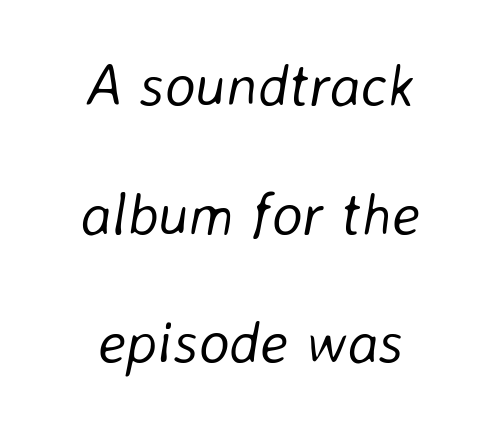
Q: Is the text bold? A: No.
Q: Is the text italic (slanted)? A: Yes, it leans right by about 8 degrees.
Q: Is the text underlined? A: No.
Q: How is the paragraph aligned? A: Centered.
Q: Is the spacing between letters normal or unusually wide? A: Normal.
Q: Is the spacing between lines tight, normal or loose? A: Loose.
Q: Width (condensed, normal, or wide)? A: Normal.
Q: Stroke contrast? A: Low.
Q: x-height? A: Medium.
Q: Monospaced? A: No.
